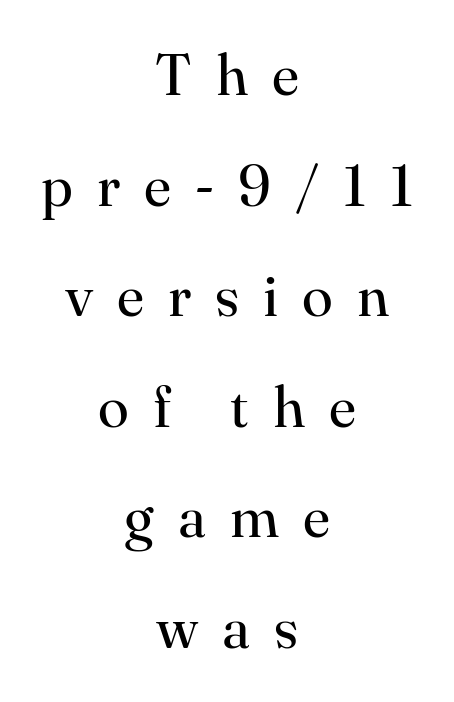
Q: Is the text bold? A: No.
Q: Is the text italic (slanted)? A: No, it is upright.
Q: Is the typeface a serif or a sans-serif typeface? A: Serif.
Q: Is the text underlined? A: No.
Q: How is the paragraph aligned? A: Centered.
Q: Is the spacing between letters normal or unusually wide? A: Unusually wide.
Q: Is the spacing between lines tight, normal or loose? A: Loose.
Q: Width (condensed, normal, or wide)? A: Normal.
Q: Stroke contrast? A: High.
Q: x-height? A: Small.
Q: Monospaced? A: No.
